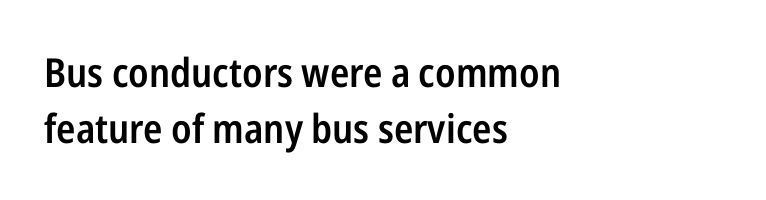
The image shows 40 px semibold, condensed sans-serif type, upright; set left-aligned, normal line spacing (1.41x), normal letter spacing, not underlined; low stroke contrast and a medium x-height.
